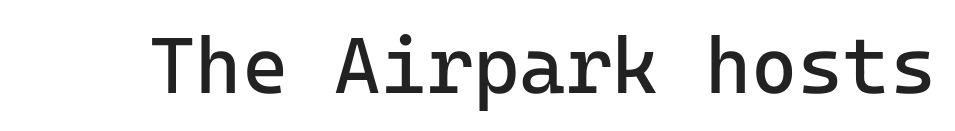
Q: Is the text bold? A: No.
Q: Is the text italic (slanted)? A: No, it is upright.
Q: Is the typeface a serif or a sans-serif typeface? A: Sans-serif.
Q: Is the text underlined? A: No.
Q: Is the spacing between letters normal or unusually wide? A: Normal.
Q: Width (condensed, normal, or wide)? A: Normal.
Q: Stroke contrast? A: Low.
Q: x-height? A: Medium.
Q: Monospaced? A: Yes.
